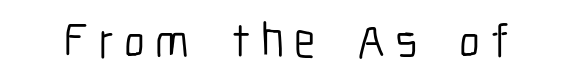
Q: Is the text bold? A: No.
Q: Is the text italic (slanted)? A: No, it is upright.
Q: Is the typeface a serif or a sans-serif typeface? A: Sans-serif.
Q: Is the text underlined? A: No.
Q: Is the spacing between letters normal or unusually wide? A: Unusually wide.
Q: Width (condensed, normal, or wide)? A: Condensed.
Q: Stroke contrast? A: Low.
Q: x-height? A: Medium.
Q: Monospaced? A: No.
